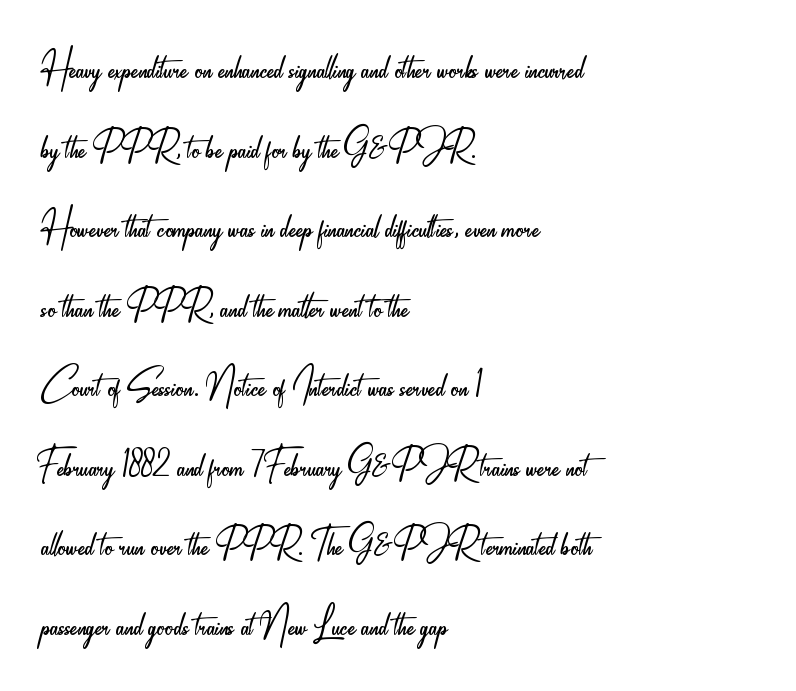
Q: Is the text bold? A: No.
Q: Is the text italic (slanted)? A: Yes.
Q: Is the typeface a serif or a sans-serif typeface? A: Sans-serif.
Q: Is the text underlined? A: No.
Q: How is the paragraph aligned? A: Left-aligned.
Q: Is the spacing between letters normal or unusually wide? A: Normal.
Q: Is the spacing between lines tight, normal or loose? A: Normal.
Q: Width (condensed, normal, or wide)? A: Condensed.
Q: Stroke contrast? A: Low.
Q: x-height? A: Small.
Q: Monospaced? A: No.
